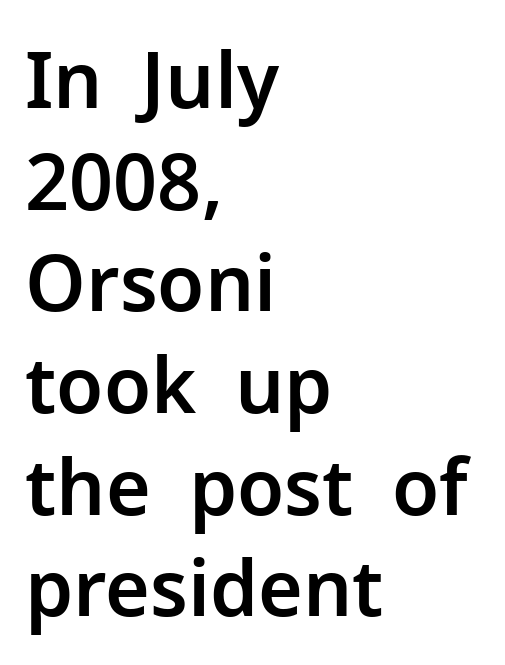
The image shows 77 px sans-serif type, upright; set left-aligned, normal line spacing (1.32x), normal letter spacing, not underlined; low stroke contrast and a medium x-height.
